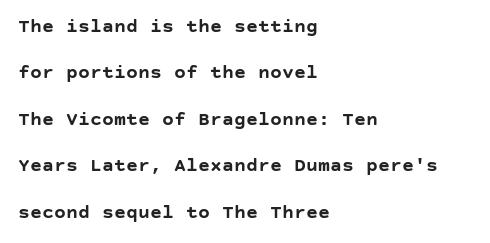
Q: Is the text bold? A: Yes.
Q: Is the text italic (slanted)? A: No, it is upright.
Q: Is the text underlined? A: No.
Q: How is the paragraph aligned? A: Left-aligned.
Q: Is the spacing between letters normal or unusually wide? A: Normal.
Q: Is the spacing between lines tight, normal or loose? A: Loose.
